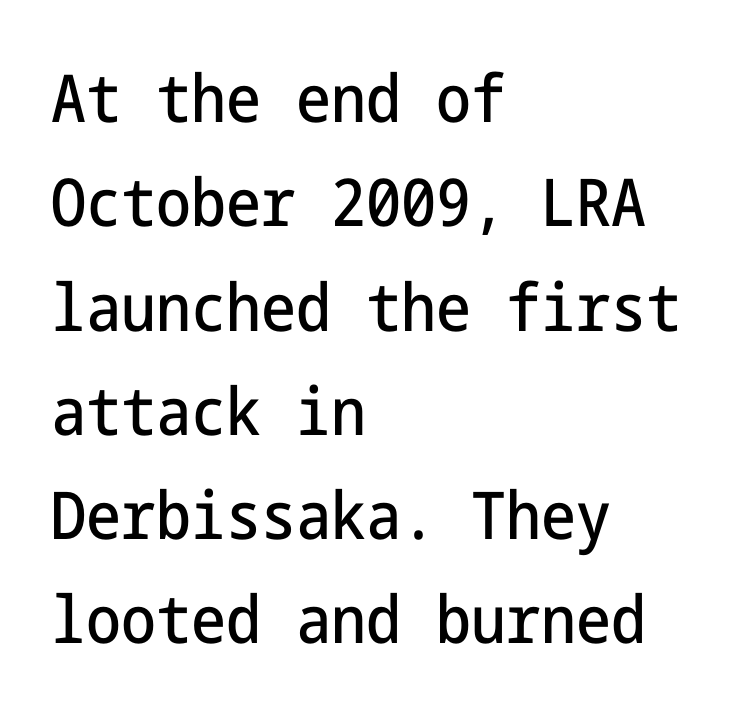
Q: Is the text italic (slanted)? A: No, it is upright.
Q: Is the typeface a serif or a sans-serif typeface? A: Sans-serif.
Q: Is the text underlined? A: No.
Q: How is the paragraph aligned? A: Left-aligned.
Q: Is the spacing between letters normal or unusually wide? A: Normal.
Q: Is the spacing between lines tight, normal or loose? A: Normal.
Q: Width (condensed, normal, or wide)? A: Condensed.
Q: Stroke contrast? A: Low.
Q: x-height? A: Medium.
